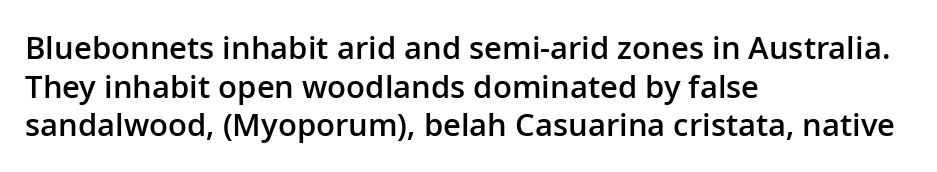
Q: Is the text bold? A: Semi-bold.
Q: Is the text italic (slanted)? A: No, it is upright.
Q: Is the typeface a serif or a sans-serif typeface? A: Sans-serif.
Q: Is the text underlined? A: No.
Q: How is the paragraph aligned? A: Left-aligned.
Q: Is the spacing between letters normal or unusually wide? A: Normal.
Q: Is the spacing between lines tight, normal or loose? A: Normal.
Q: Width (condensed, normal, or wide)? A: Normal.
Q: Stroke contrast? A: Low.
Q: x-height? A: Medium.
Q: Monospaced? A: No.
